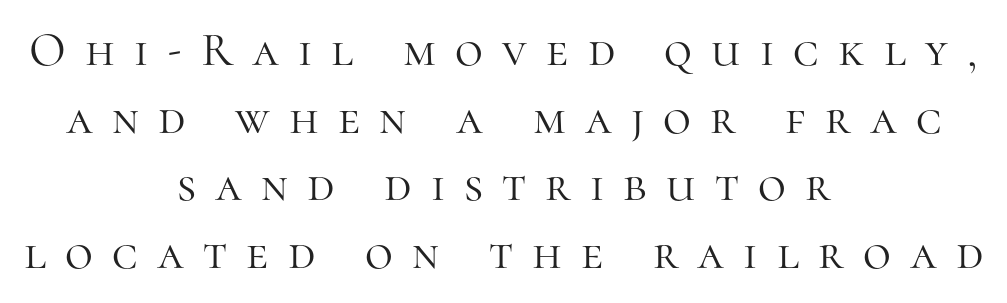
{"serif": "yes", "italic": "no", "bold": "no", "weight": "light", "width": "normal", "stroke_contrast": "high", "x_height": "medium", "monospaced": "no", "underline": "no", "align": "center", "line_spacing": "normal", "line_spacing_ratio": 1.41, "letter_spacing": "wide", "letter_spacing_em": 0.4, "glyph_px": 48}
